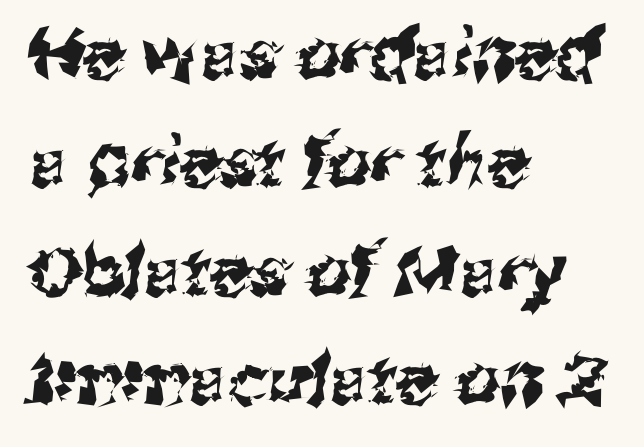
Regarding serifs, this sample does without them. The space between consecutive lines is moderate. This sample uses plain, unmodified letter spacing. Note the varied advance widths — an 'i' is clearly narrower than an 'm'. The zone under the glyphs is completely vacant.
